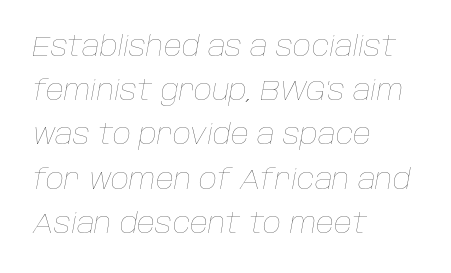
A typesetter would mark this as italic. Decoration check: the copy has no underline. Spacing verdict: proportional, widths tailored to each character. No extra ink here — the face is not bold. Whoever set this chose a conventional vertical rhythm.
